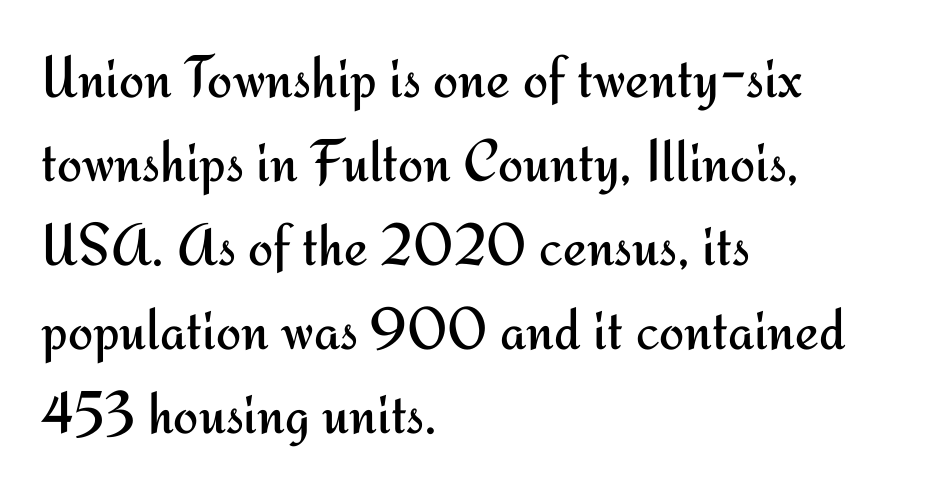
{"serif": "no", "italic": "no", "bold": "no", "weight": "regular", "width": "normal", "stroke_contrast": "medium", "x_height": "small", "monospaced": "no", "underline": "no", "align": "left", "line_spacing": "normal", "line_spacing_ratio": 1.4, "letter_spacing": "normal", "letter_spacing_em": 0.0, "glyph_px": 60}
